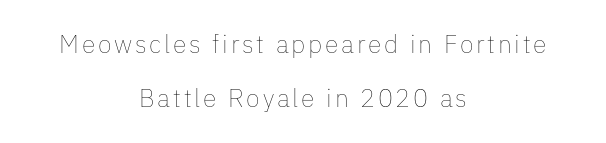
{"italic": "no", "bold": "no", "underline": "no", "align": "center", "line_spacing": "loose", "line_spacing_ratio": 2.16, "glyph_px": 25}
